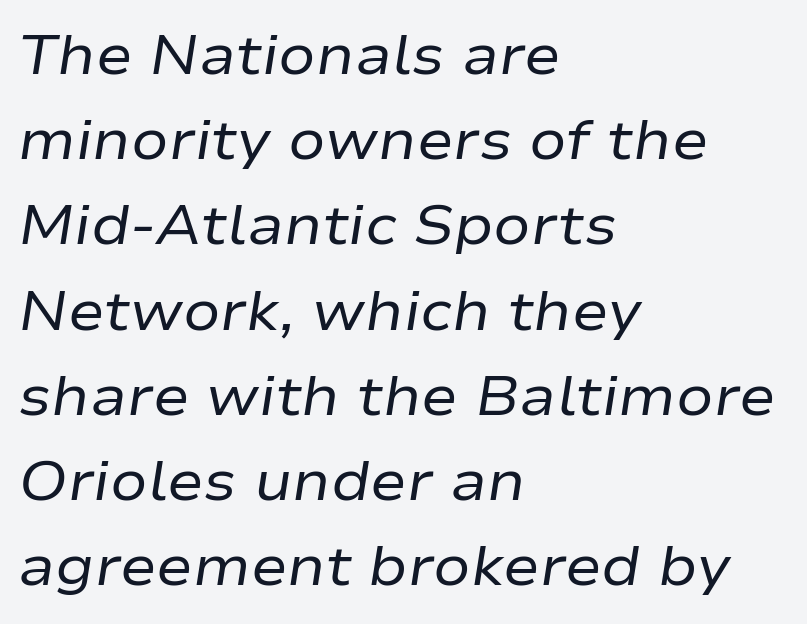
The image shows 55 px regular-weight, wide type, italic (leaning right); set left-aligned, normal line spacing (1.55x), normal letter spacing, not underlined; low stroke contrast and a medium x-height.
